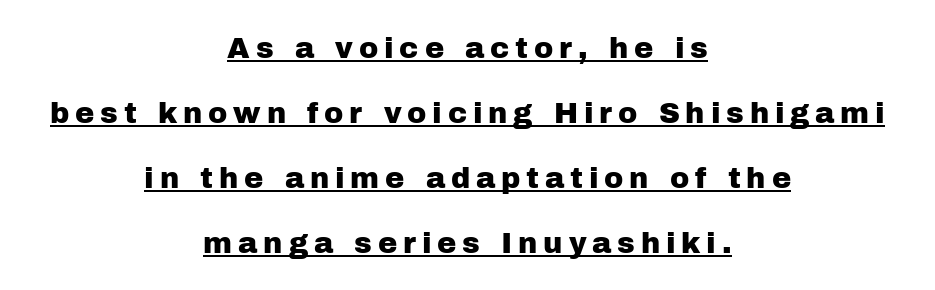
{"serif": "no", "italic": "no", "width": "normal", "stroke_contrast": "low", "x_height": "medium", "monospaced": "no", "underline": "yes", "align": "center", "line_spacing": "loose", "line_spacing_ratio": 2.24, "letter_spacing": "wide", "letter_spacing_em": 0.2, "glyph_px": 29}
